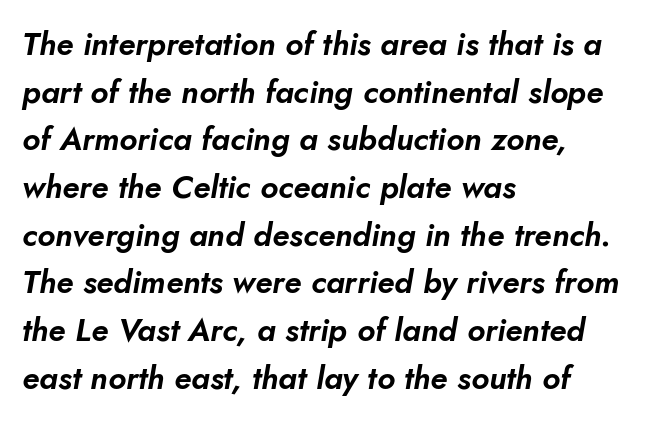
The text block is weighted toward the left margin, trailing off unevenly rightward. This rendering leaves character spacing at its baseline value. One glance says typical: line gaps are just what's usual. The glyphs look as if they've been sheared to an angle. No word sits above an underline.
